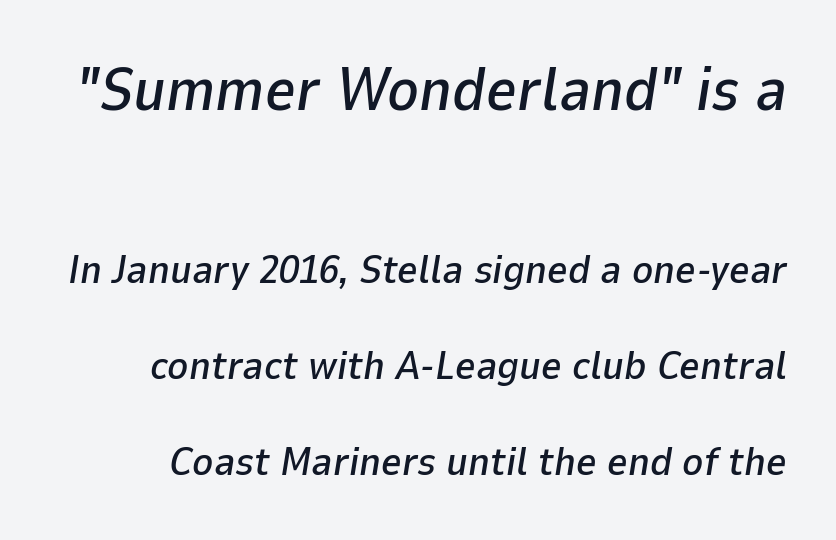
The image shows 60 px text type, italic (leaning right); set loose line spacing (2.41x), normal letter spacing, not underlined; the first (top) block is 1.5x larger; low stroke contrast and a medium x-height.
